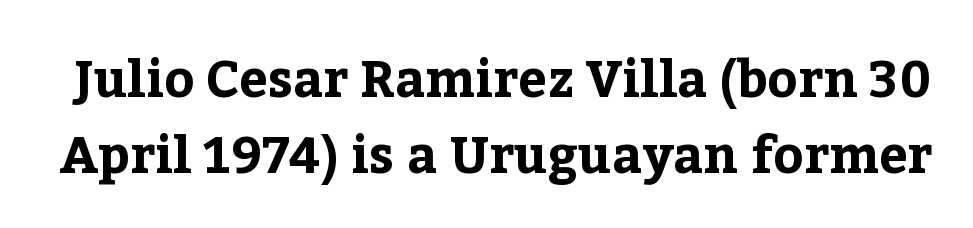
The designer left line spacing at the default. The passage shown is not underscored anywhere. The designer went with a serif here, giving each stem small feet. Unlike italic type, these characters show no tilt at all.
